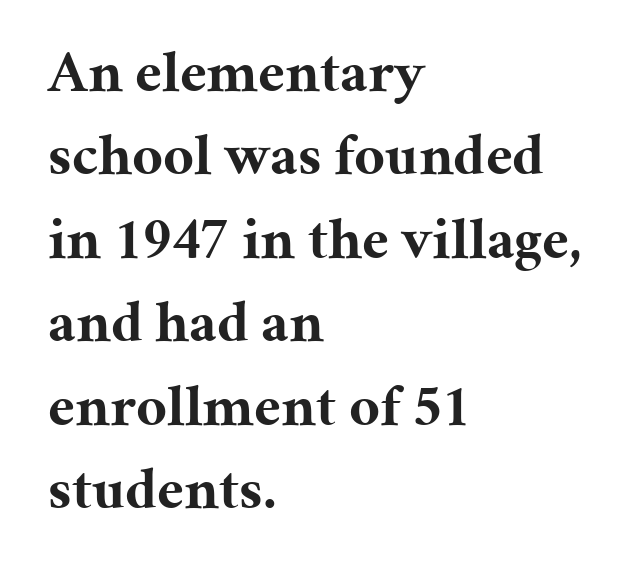
Q: Is the text bold? A: Yes.
Q: Is the text italic (slanted)? A: No, it is upright.
Q: Is the typeface a serif or a sans-serif typeface? A: Serif.
Q: Is the text underlined? A: No.
Q: How is the paragraph aligned? A: Left-aligned.
Q: Is the spacing between letters normal or unusually wide? A: Normal.
Q: Is the spacing between lines tight, normal or loose? A: Normal.
Q: Width (condensed, normal, or wide)? A: Normal.
Q: Stroke contrast? A: Medium.
Q: x-height? A: Medium.
Q: Monospaced? A: No.
